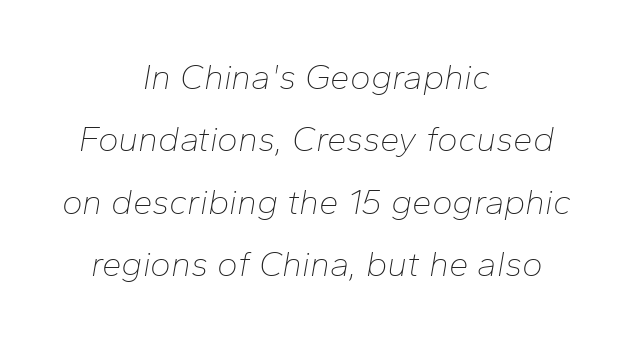
{"italic": "yes", "lean": "right", "slant_degrees": 10, "bold": "no", "weight": "thin", "width": "normal", "stroke_contrast": "low", "x_height": "medium", "monospaced": "no", "underline": "no", "align": "center", "line_spacing_ratio": 1.78, "letter_spacing": "normal", "letter_spacing_em": 0.0, "glyph_px": 35}
